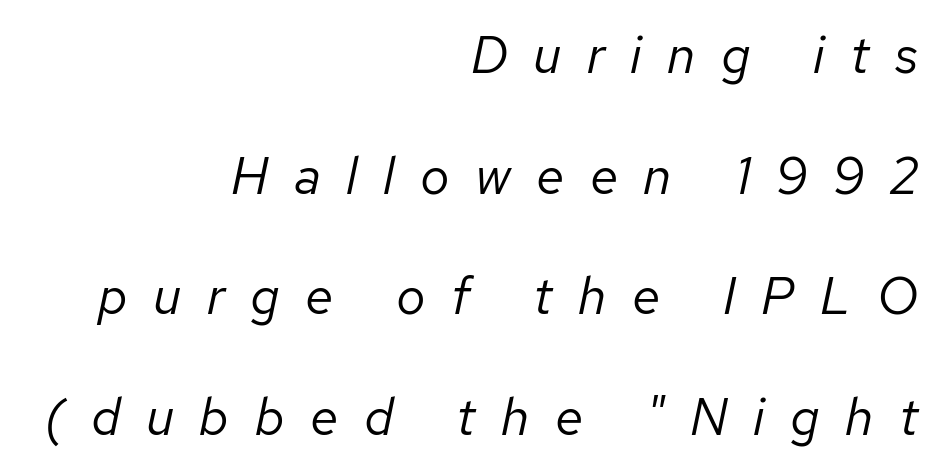
Glyph-to-glyph distance is far greater than everyday printed text. Is the block centered? No — it sits flush against the right margin. In terms of leading, this rendering errs on the spacious side. Posture: slanted. The baseline area is clear.
